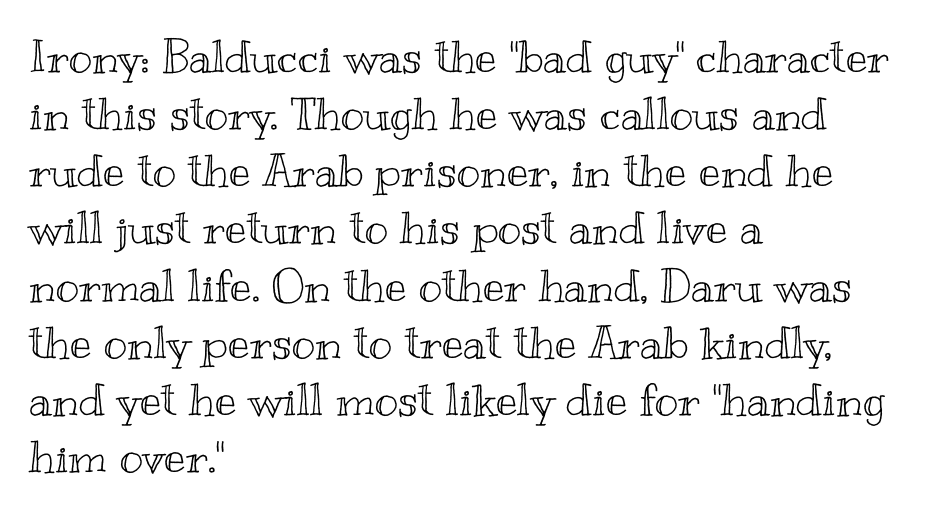
Q: Is the text italic (slanted)? A: No, it is upright.
Q: Is the text underlined? A: No.
Q: How is the paragraph aligned? A: Left-aligned.
Q: Is the spacing between letters normal or unusually wide? A: Normal.
Q: Is the spacing between lines tight, normal or loose? A: Normal.
Q: Width (condensed, normal, or wide)? A: Wide.
Q: x-height? A: Small.
Q: Monospaced? A: No.
